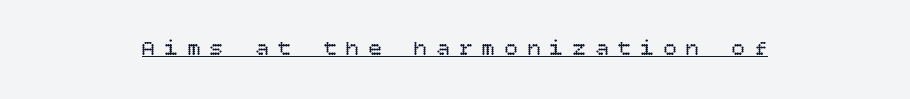
The image shows 22 px text type, upright; set centered, unusually wide letter spacing (+0.43 em), underlined.
